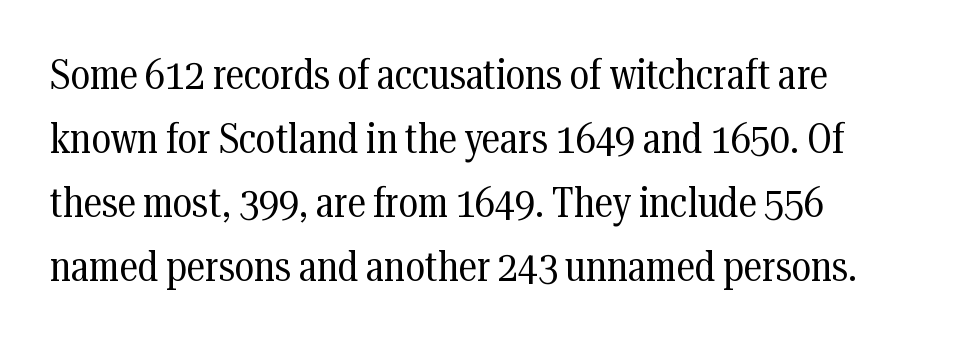
The image shows 42 px regular-weight, condensed serif type, upright; set left-aligned, normal line spacing (1.52x), normal letter spacing, not underlined; medium stroke contrast and a medium x-height.
